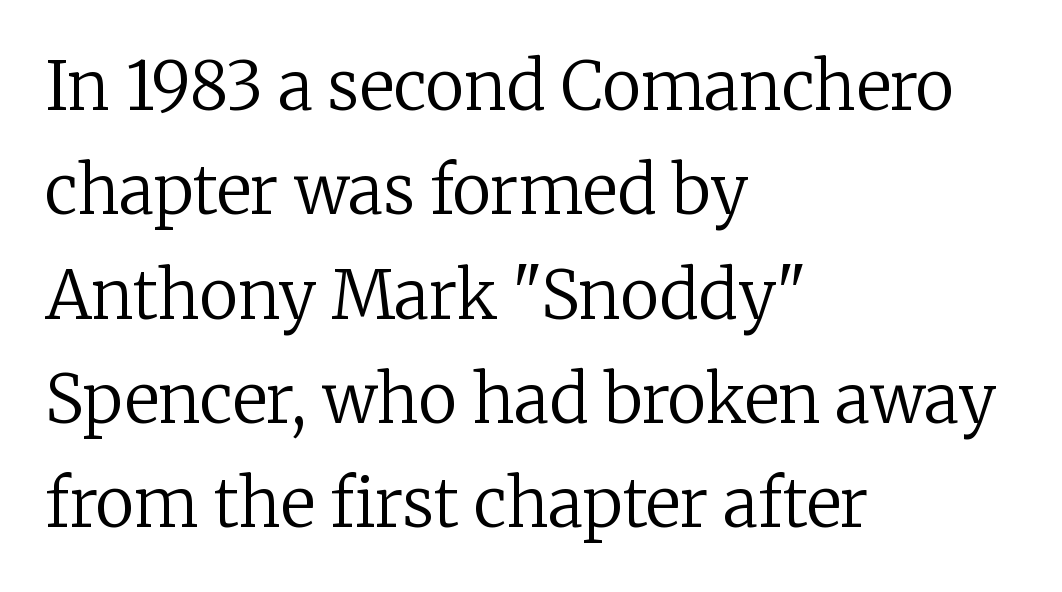
Q: Is the text bold? A: No.
Q: Is the text italic (slanted)? A: No, it is upright.
Q: Is the typeface a serif or a sans-serif typeface? A: Serif.
Q: Is the text underlined? A: No.
Q: How is the paragraph aligned? A: Left-aligned.
Q: Is the spacing between letters normal or unusually wide? A: Normal.
Q: Is the spacing between lines tight, normal or loose? A: Normal.
Q: Width (condensed, normal, or wide)? A: Normal.
Q: Stroke contrast? A: Low.
Q: x-height? A: Medium.
Q: Monospaced? A: No.
